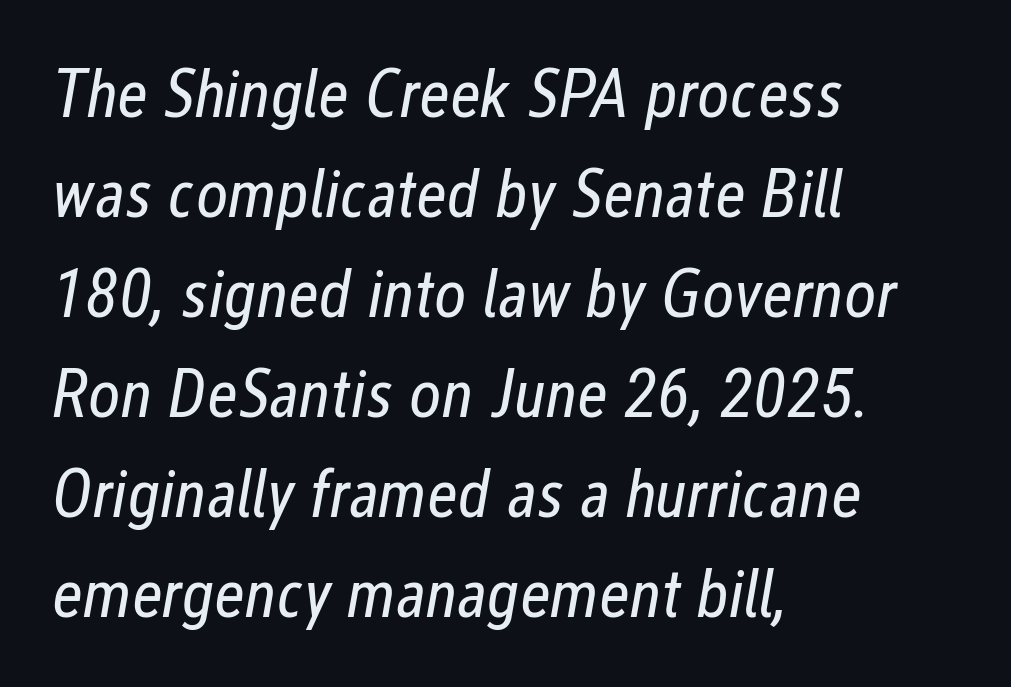
{"italic": "yes", "lean": "right", "slant_degrees": 12, "bold": "no", "weight": "regular", "width": "condensed", "stroke_contrast": "low", "x_height": "medium", "monospaced": "no", "underline": "no", "align": "left", "line_spacing": "normal", "line_spacing_ratio": 1.45, "letter_spacing": "normal", "letter_spacing_em": 0.0, "glyph_px": 69}
